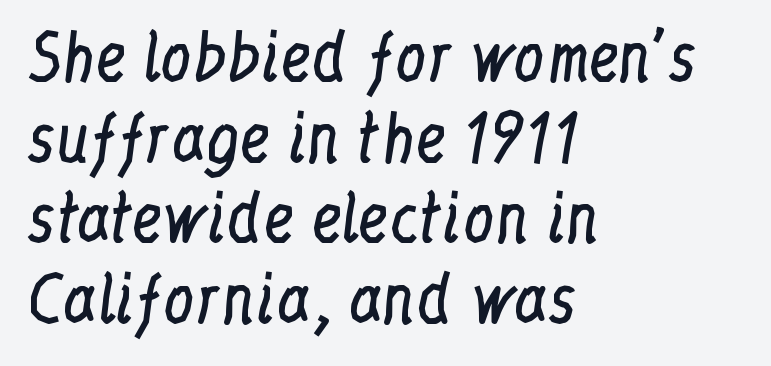
{"serif": "yes", "bold": "no", "weight": "regular", "width": "condensed", "stroke_contrast": "low", "x_height": "medium", "monospaced": "no", "underline": "no", "align": "left", "line_spacing": "normal", "line_spacing_ratio": 1.28, "letter_spacing": "normal", "letter_spacing_em": 0.0, "glyph_px": 63}
